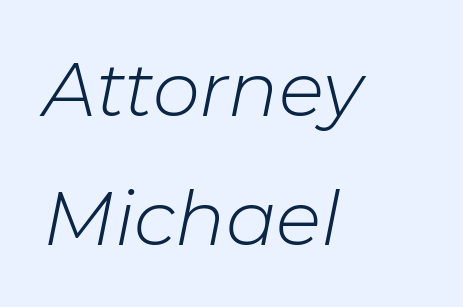
The image shows 75 px light type, italic (leaning right); set left-aligned, line spacing 1.72x, normal letter spacing, not underlined; low stroke contrast and a medium x-height.
